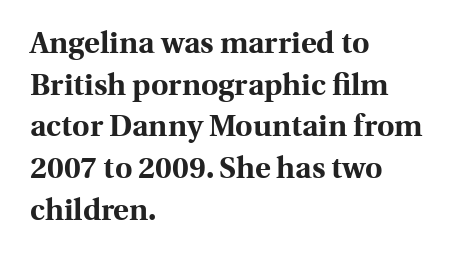
The letterforms sit shoulder to shoulder at normal distance. Character widths vary here, with narrow letters taking less room than wide ones. The foot of each line stays bare and open. Where is the straight margin? On the left. Caption: bold face, heavy strokes. The lettering holds an erect, upright posture throughout.
